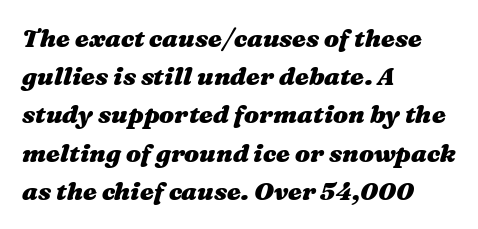
{"italic": "yes", "lean": "right", "slant_degrees": 16, "bold": "yes", "underline": "no", "align": "left", "line_spacing": "normal", "line_spacing_ratio": 1.53, "letter_spacing": "normal", "letter_spacing_em": 0.0, "glyph_px": 25}
